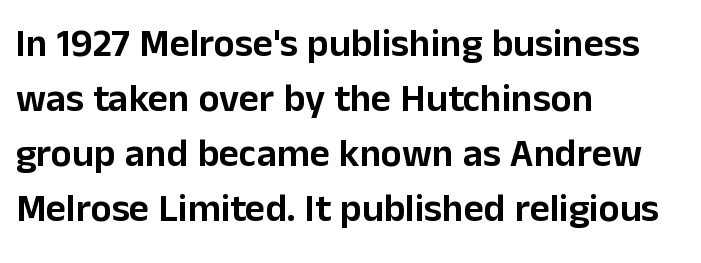
The image shows 39 px sans-serif type, upright; set left-aligned, normal line spacing (1.41x), normal letter spacing, not underlined; low stroke contrast and a medium x-height.
